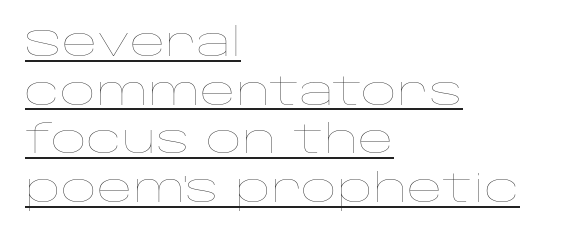
Q: Is the text bold? A: No.
Q: Is the text italic (slanted)? A: No, it is upright.
Q: Is the text underlined? A: Yes.
Q: How is the paragraph aligned? A: Left-aligned.
Q: Is the spacing between letters normal or unusually wide? A: Normal.
Q: Is the spacing between lines tight, normal or loose? A: Normal.
Q: Width (condensed, normal, or wide)? A: Wide.
Q: Stroke contrast? A: Low.
Q: x-height? A: Large.
Q: Monospaced? A: No.
